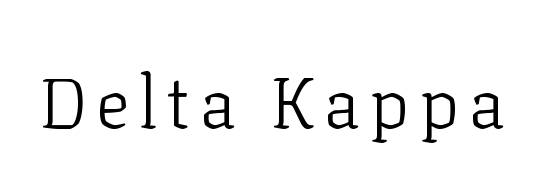
The lettering stays uniformly vertical, giving the passage a roman look. Is this a sans? No — the strokes have serifs. Type without underlining. The letters advance in unequal steps, a hallmark of proportional type.
